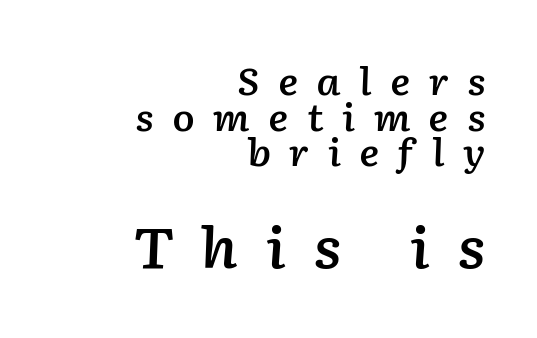
The image shows 56 px semibold type, italic (leaning right); set right-aligned, tight line spacing (0.96x), unusually wide letter spacing (+0.49 em), not underlined; the second (bottom) block is 1.51x larger; low stroke contrast and a medium x-height.
